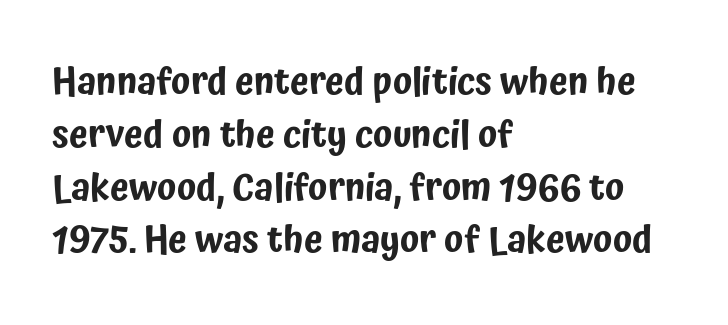
The image shows 38 px condensed sans-serif type, upright; set left-aligned, normal line spacing (1.39x), normal letter spacing, not underlined; low stroke contrast and a medium x-height.
